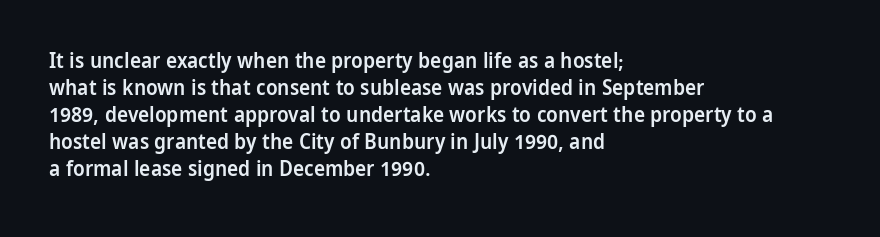
The typography opts for an upright posture over an oblique one. The typesetting leans somewhat heavy: a semibold. Look at the tracking — it's just the regular setting, nothing added. Bare-footed words on every line. Summary of vertical rhythm: regular, with standard interline spacing. The paragraph shown leans on its left margin.
